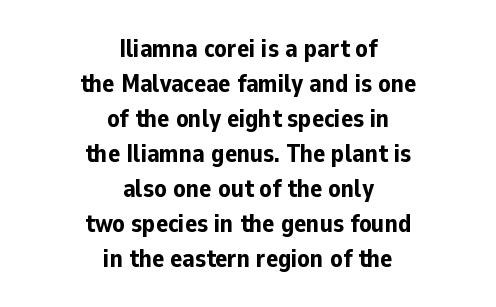
Q: Is the text bold? A: Yes.
Q: Is the text italic (slanted)? A: No, it is upright.
Q: Is the text underlined? A: No.
Q: How is the paragraph aligned? A: Centered.
Q: Is the spacing between letters normal or unusually wide? A: Normal.
Q: Is the spacing between lines tight, normal or loose? A: Normal.
